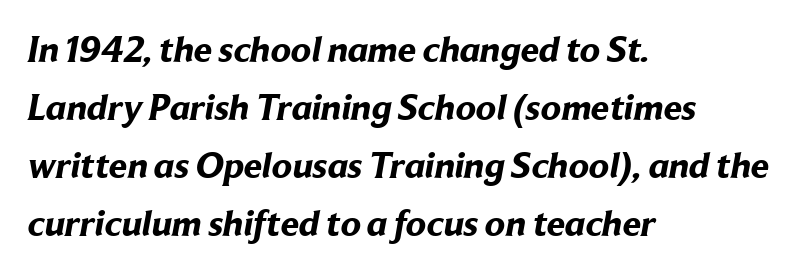
{"serif": "no", "bold": "yes", "weight": "bold", "width": "normal", "stroke_contrast": "low", "x_height": "medium", "monospaced": "no", "underline": "no", "align": "left", "line_spacing": "normal", "line_spacing_ratio": 1.57, "letter_spacing": "normal", "letter_spacing_em": 0.0, "glyph_px": 37}
